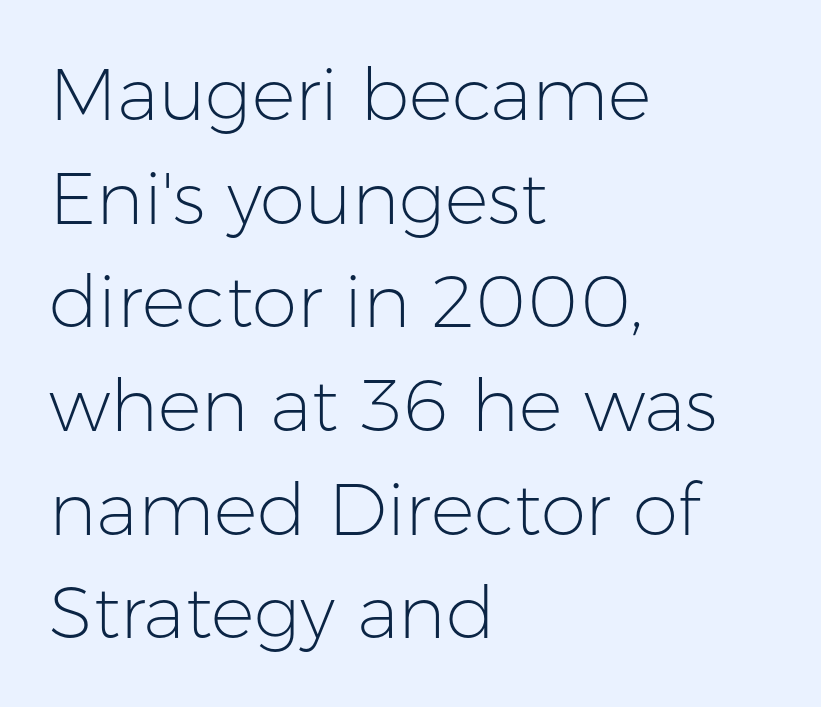
{"serif": "no", "italic": "no", "bold": "no", "weight": "light", "width": "normal", "stroke_contrast": "low", "x_height": "medium", "monospaced": "no", "underline": "no", "align": "left", "line_spacing": "normal", "line_spacing_ratio": 1.42, "letter_spacing": "normal", "letter_spacing_em": 0.0, "glyph_px": 73}
